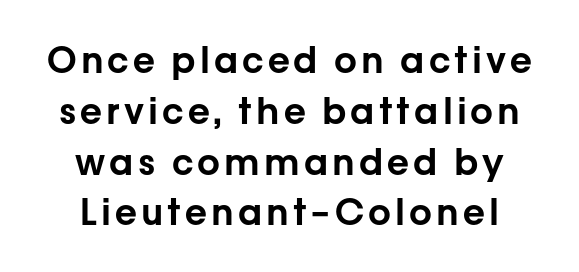
The image shows 36 px sans-serif type, upright; set normal line spacing (1.41x), not underlined; low stroke contrast and a medium x-height.
